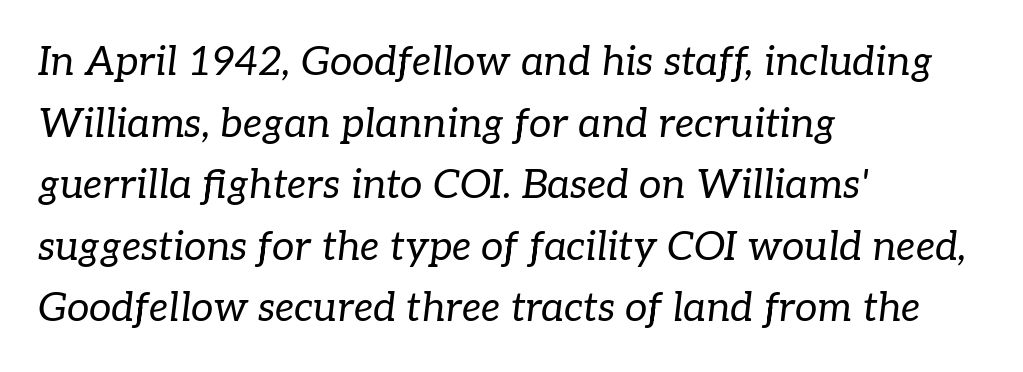
The image shows 40 px regular-weight serif type, italic (leaning right); set left-aligned, normal line spacing (1.54x), normal letter spacing, not underlined; low stroke contrast and a medium x-height.
